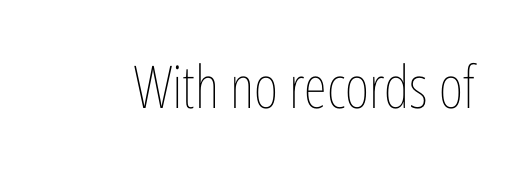
{"italic": "no", "bold": "no", "weight": "thin", "width": "condensed", "stroke_contrast": "low", "x_height": "medium", "monospaced": "no", "underline": "no", "letter_spacing": "normal", "letter_spacing_em": 0.0, "glyph_px": 59}
